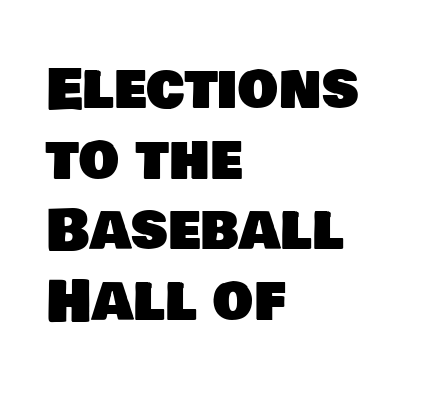
Q: Is the typeface a serif or a sans-serif typeface? A: Sans-serif.
Q: Is the text underlined? A: No.
Q: How is the paragraph aligned? A: Left-aligned.
Q: Is the spacing between letters normal or unusually wide? A: Normal.
Q: Width (condensed, normal, or wide)? A: Normal.
Q: Stroke contrast? A: Low.
Q: x-height? A: Large.
Q: Monospaced? A: No.
